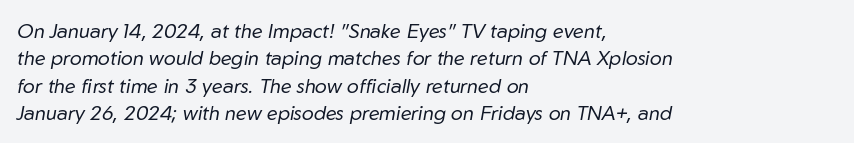
{"italic": "yes", "lean": "right", "slant_degrees": 10, "bold": "no", "underline": "no", "align": "left", "line_spacing": "normal", "line_spacing_ratio": 1.37, "letter_spacing": "normal", "letter_spacing_em": 0.0, "glyph_px": 20}
